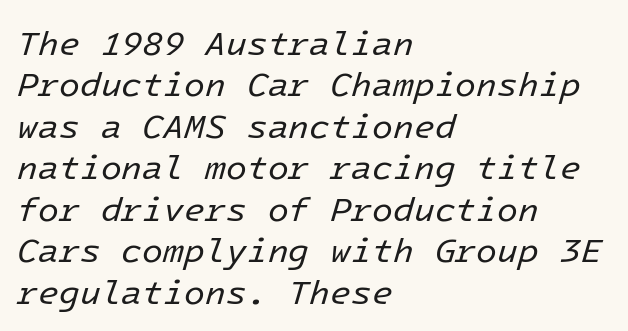
The image shows 34 px regular-weight type, italic (leaning right); set left-aligned, line spacing 1.22x, normal letter spacing, not underlined; low stroke contrast and a medium x-height.
